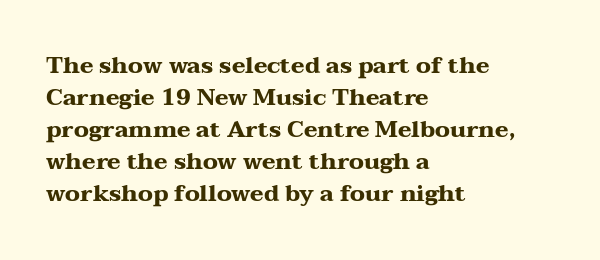
Q: Is the text bold? A: Yes.
Q: Is the text italic (slanted)? A: No, it is upright.
Q: Is the text underlined? A: No.
Q: How is the paragraph aligned? A: Left-aligned.
Q: Is the spacing between letters normal or unusually wide? A: Normal.
Q: Is the spacing between lines tight, normal or loose? A: Normal.
